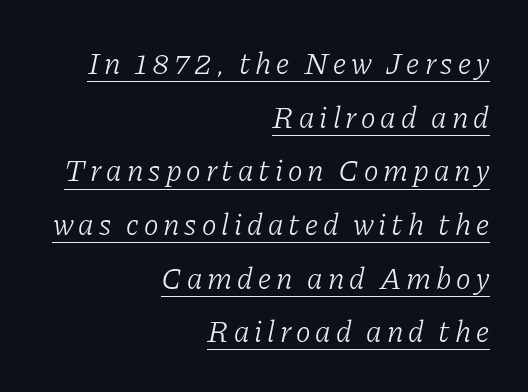
The image shows 31 px light serif type, italic (leaning right); set right-aligned, line spacing 1.73x, underlined; low stroke contrast and a medium x-height.
